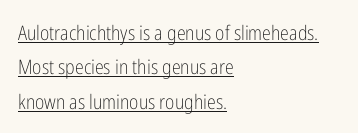
The image shows 20 px text type, upright; set left-aligned, line spacing 1.72x, normal letter spacing, underlined.
